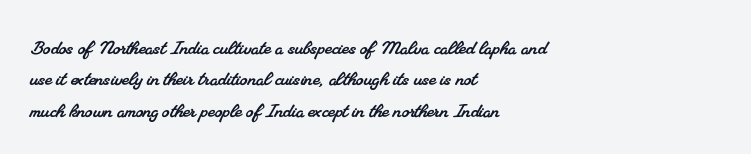
Q: Is the text underlined? A: No.
Q: How is the paragraph aligned? A: Left-aligned.
Q: Is the spacing between letters normal or unusually wide? A: Normal.
Q: Is the spacing between lines tight, normal or loose? A: Normal.
